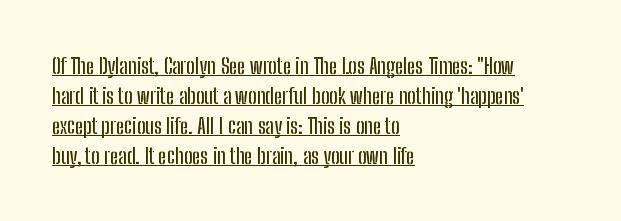
Q: Is the text italic (slanted)? A: No, it is upright.
Q: Is the text underlined? A: Yes.
Q: How is the paragraph aligned? A: Left-aligned.
Q: Is the spacing between letters normal or unusually wide? A: Normal.
Q: Is the spacing between lines tight, normal or loose? A: Normal.
